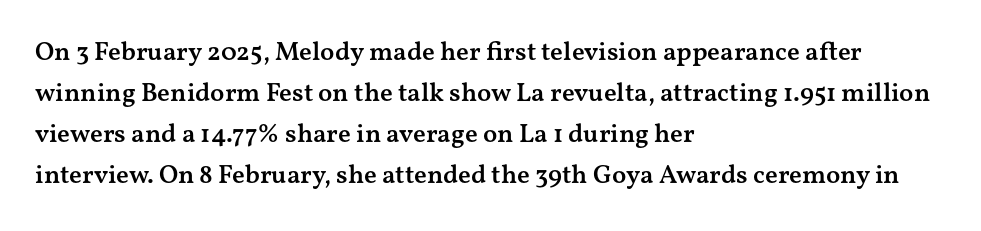
The image shows 26 px text type, upright; set left-aligned, normal line spacing (1.58x), normal letter spacing, not underlined.
